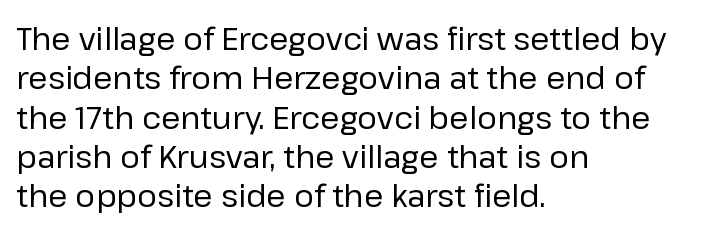
The image shows 31 px regular-weight sans-serif type, upright; set left-aligned, normal line spacing (1.27x), normal letter spacing, not underlined; low stroke contrast and a medium x-height.
